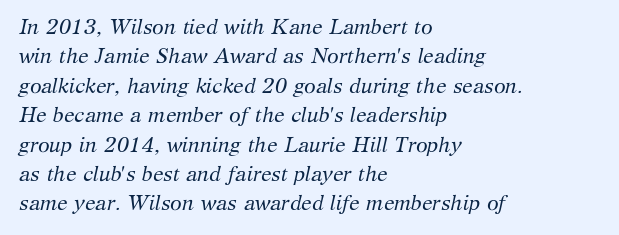
The image shows 21 px text type, italic (leaning right); set left-aligned, normal line spacing (1.4x), normal letter spacing, not underlined.
